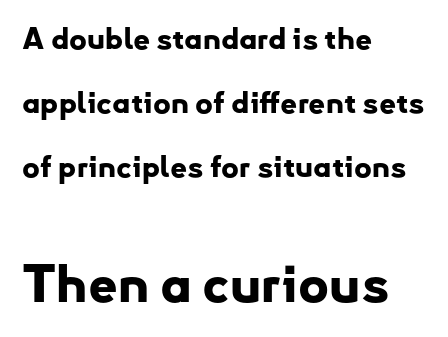
The image shows 52 px bold sans-serif type, upright; set left-aligned, loose line spacing (2.14x), normal letter spacing, not underlined; the second (bottom) block is 1.73x larger; low stroke contrast and a small x-height.
